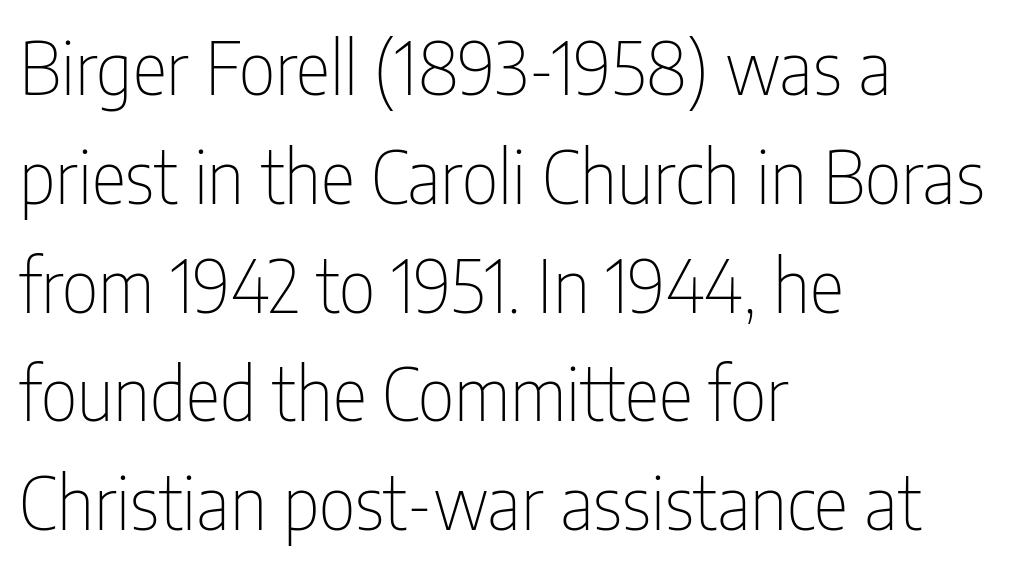
{"serif": "no", "italic": "no", "bold": "no", "weight": "thin", "width": "condensed", "stroke_contrast": "low", "x_height": "medium", "monospaced": "no", "underline": "no", "align": "left", "line_spacing": "normal", "line_spacing_ratio": 1.49, "letter_spacing": "normal", "letter_spacing_em": 0.0, "glyph_px": 73}
